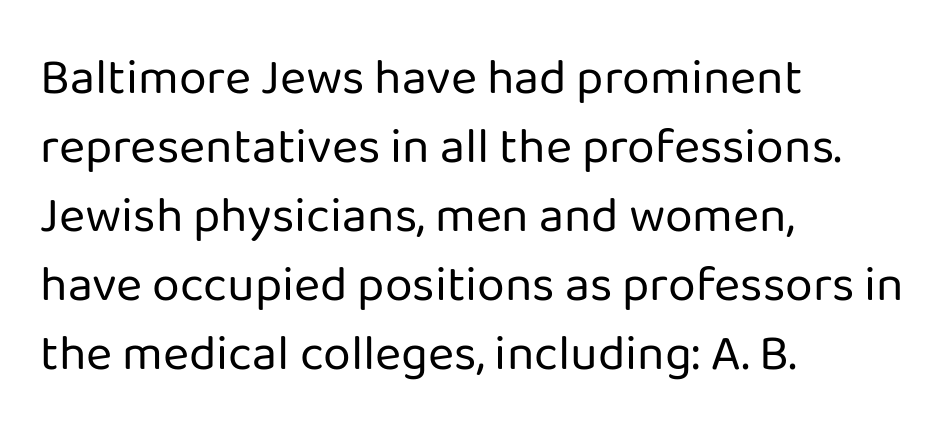
Q: Is the text bold? A: No.
Q: Is the text italic (slanted)? A: No, it is upright.
Q: Is the typeface a serif or a sans-serif typeface? A: Sans-serif.
Q: Is the text underlined? A: No.
Q: How is the paragraph aligned? A: Left-aligned.
Q: Is the spacing between letters normal or unusually wide? A: Normal.
Q: Is the spacing between lines tight, normal or loose? A: Normal.
Q: Width (condensed, normal, or wide)? A: Normal.
Q: Stroke contrast? A: Low.
Q: x-height? A: Medium.
Q: Monospaced? A: No.
